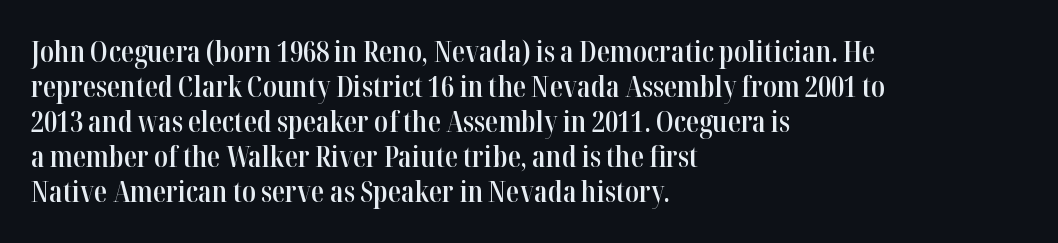
The typesetting leans somewhat heavy: a semibold. Casual observation: everything's shoved over to the left. A typesetter would label this face a serif. Anything drawn beneath the words? Only blank space.
